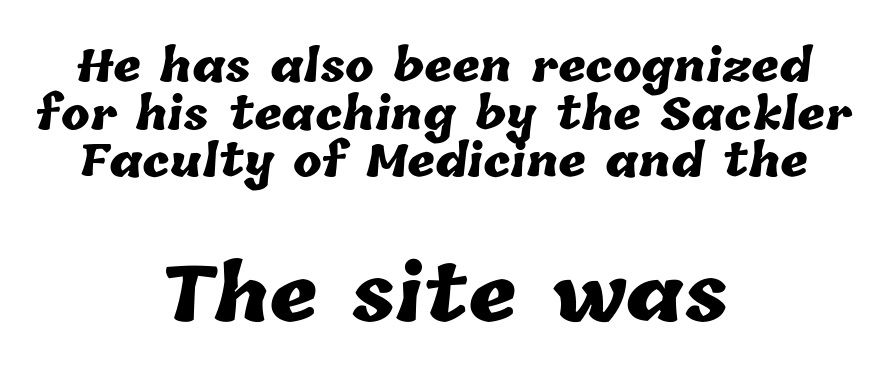
The image shows 75 px heavy type; set centered, tight line spacing (1.11x), normal letter spacing, not underlined; the second (bottom) block is 1.74x larger; low stroke contrast and a medium x-height.
